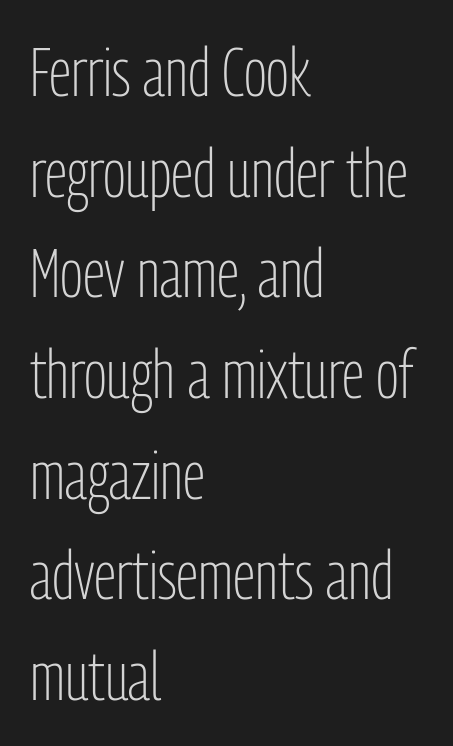
The image shows 68 px light, condensed sans-serif type, upright; set left-aligned, normal line spacing (1.48x), normal letter spacing, not underlined; low stroke contrast and a medium x-height.
